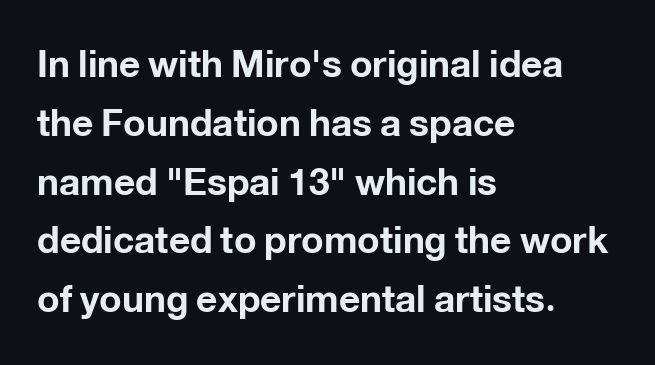
Q: Is the text bold? A: Yes.
Q: Is the text italic (slanted)? A: No, it is upright.
Q: Is the typeface a serif or a sans-serif typeface? A: Sans-serif.
Q: Is the text underlined? A: No.
Q: How is the paragraph aligned? A: Left-aligned.
Q: Is the spacing between letters normal or unusually wide? A: Normal.
Q: Is the spacing between lines tight, normal or loose? A: Normal.
Q: Width (condensed, normal, or wide)? A: Normal.
Q: Stroke contrast? A: Low.
Q: x-height? A: Medium.
Q: Monospaced? A: No.
